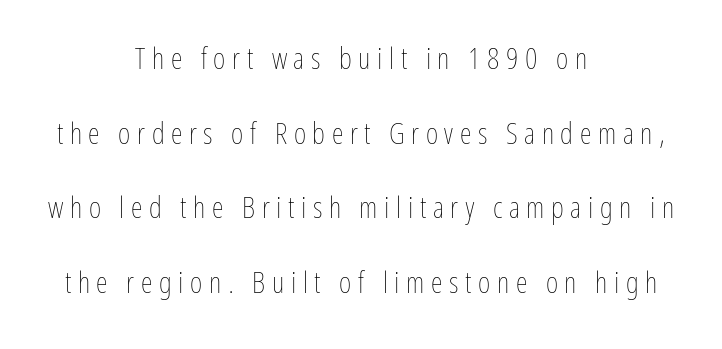
{"italic": "no", "bold": "no", "weight": "thin", "width": "condensed", "stroke_contrast": "low", "x_height": "medium", "monospaced": "no", "underline": "no", "align": "center", "line_spacing": "loose", "line_spacing_ratio": 2.49, "letter_spacing": "wide", "letter_spacing_em": 0.22, "glyph_px": 30}
